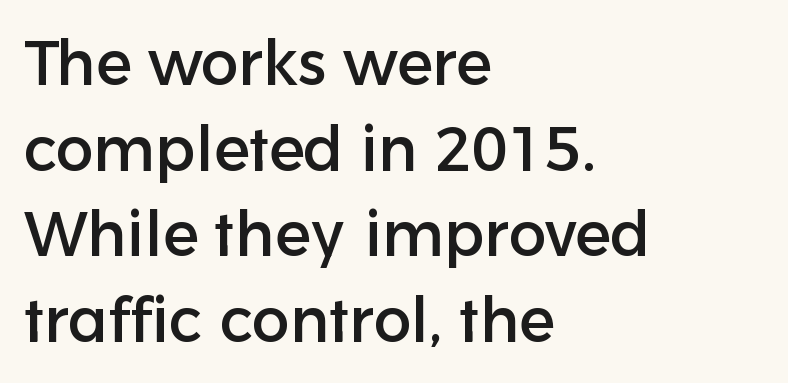
The image shows 63 px sans-serif type, upright; set left-aligned, normal line spacing (1.36x), normal letter spacing, not underlined; low stroke contrast and a medium x-height.
